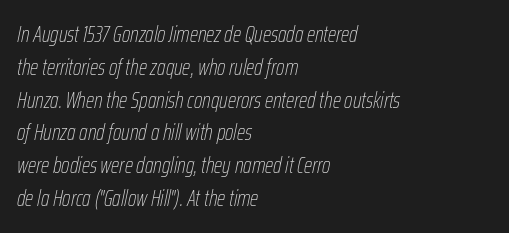
The image shows 22 px text type, italic (leaning right); set left-aligned, normal line spacing (1.49x), normal letter spacing, not underlined.
